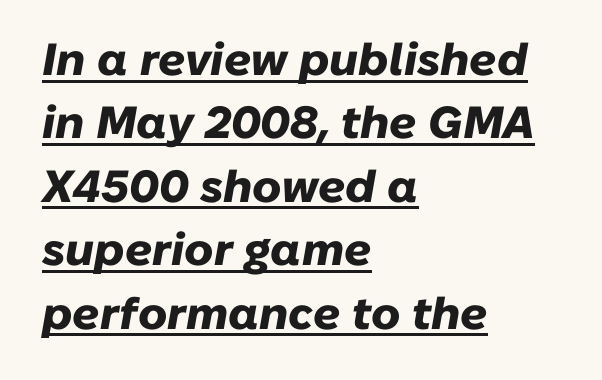
{"italic": "yes", "lean": "right", "slant_degrees": 10, "bold": "yes", "weight": "heavy", "width": "normal", "stroke_contrast": "low", "x_height": "medium", "monospaced": "no", "underline": "yes", "align": "left", "line_spacing": "normal", "line_spacing_ratio": 1.41, "letter_spacing": "normal", "letter_spacing_em": 0.0, "glyph_px": 45}
